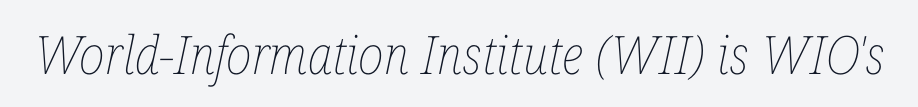
{"italic": "yes", "lean": "right", "slant_degrees": 12, "bold": "no", "weight": "thin", "width": "condensed", "stroke_contrast": "low", "x_height": "medium", "monospaced": "no", "underline": "no", "letter_spacing": "normal", "letter_spacing_em": 0.0, "glyph_px": 53}
